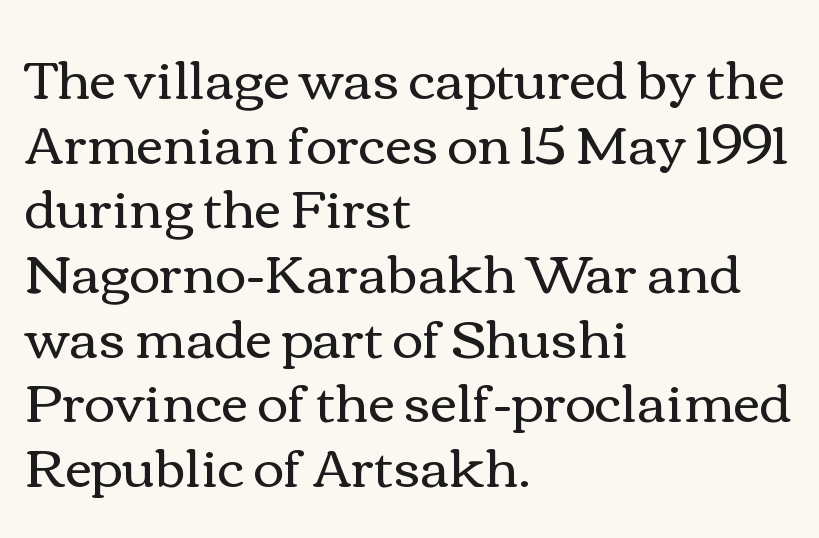
A roman cut, with each character standing at attention. Each row of text sits above clean, open space. Think of a printed novel: that variable character pitch is what you see here. Is the stroke heavy? The answer is a plain regular-or-lighter. The setting favours the left margin, as ordinary paragraphs usually do.
